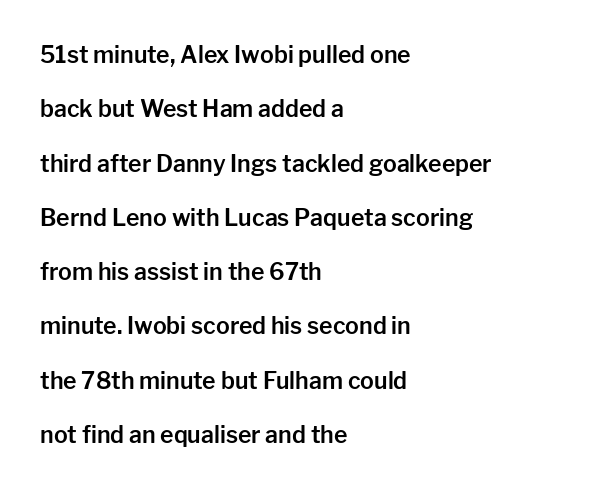
Does extra space separate the letters? No, they use regular spacing. The text block is weighted toward the left margin, trailing off unevenly rightward. Underlining? Definitely not there. Is there much room between lines? Yes — plenty of vertical air separates them. Is there any slant? The stems are plumb.
